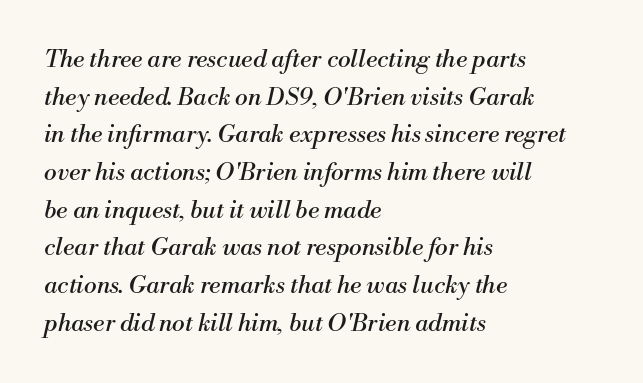
{"italic": "yes", "lean": "right", "slant_degrees": 13, "bold": "no", "underline": "no", "align": "left", "line_spacing": "normal", "line_spacing_ratio": 1.57, "letter_spacing": "normal", "letter_spacing_em": 0.0, "glyph_px": 24}
